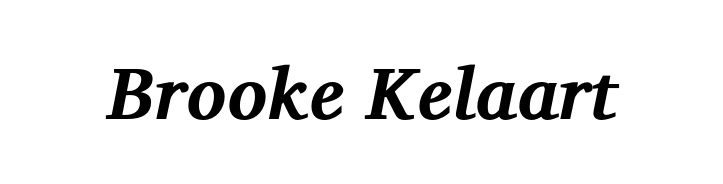
In terms of letterform style, serifs are clearly present. The typography opts for an oblique posture over an upright one. This rendering features lettering with no underline. How are the letters spaced? Ordinarily, with no added tracking. Does the weight exceed regular? Yes, all the way to bold.
